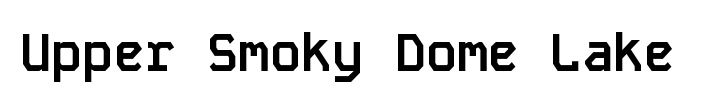
{"serif": "no", "italic": "no", "bold": "yes", "weight": "semibold", "width": "normal", "stroke_contrast": "low", "x_height": "large", "monospaced": "yes", "underline": "no", "letter_spacing": "normal", "letter_spacing_em": 0.0, "glyph_px": 52}
